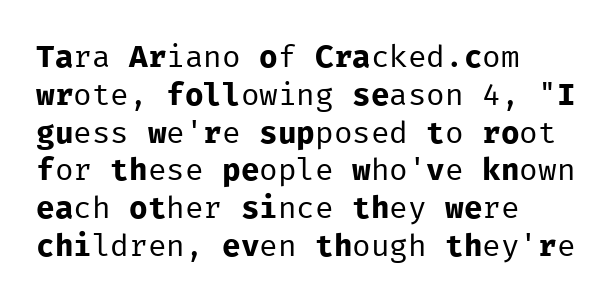
Casual observation: everything's shoved over to the left. Compared with typical body copy, the letter spacing here is the same. The space beneath each line is pristine and unruled. The rendering uses typewriter-style spacing with identical character cells. A light-to-regular cut is what we see here. Letterform terminals end flat and unadorned throughout the passage.
